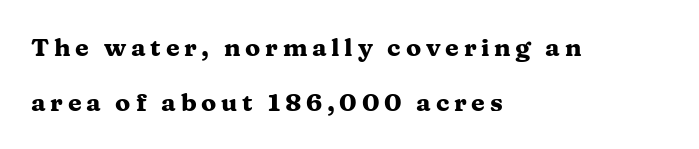
This sample uses an upright cut, with every glyph sitting square on the baseline. This rendering features lettering with no underline. Stroke thickness is high; the sample reads as a true bold. How would I describe the line gaps? Wide and relaxed.
